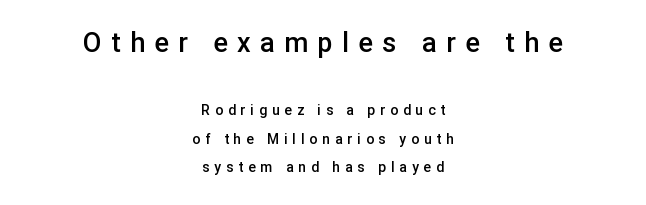
Note: larger setting up top, smaller setting below. Quick note: interline space is abundant. Descenders hang freely into open space. Compared with a flush-left layout, this one balances lines on the center instead.
